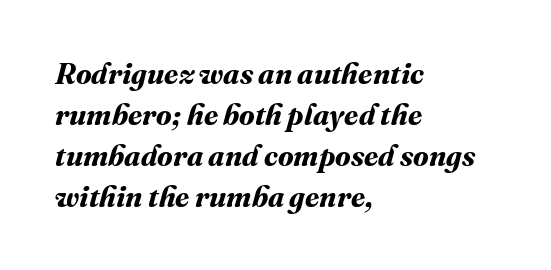
The image shows 29 px bold type; set left-aligned, normal line spacing (1.41x), normal letter spacing, not underlined; medium stroke contrast and a medium x-height.
